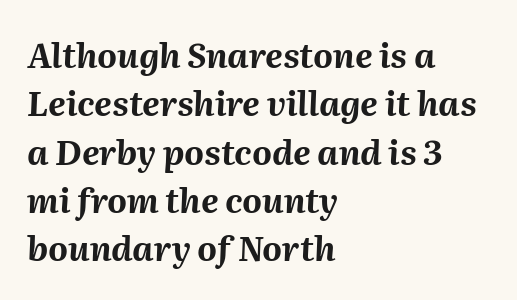
Think of a printed novel: that variable character pitch is what you see here. An italicized treatment has been applied to the whole sample. Set as a true bold cut, around the 700 mark. This rendering uses left alignment, leaving the right contour irregular. Check the space under the baseline: it is left empty. Nothing unusual about the tracking: characters are spaced as the font intends.
